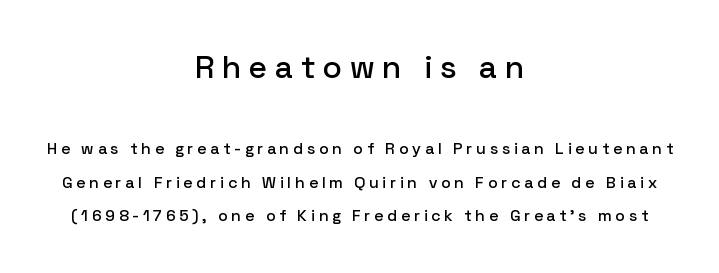
{"serif": "no", "italic": "no", "width": "normal", "stroke_contrast": "low", "x_height": "medium", "monospaced": "no", "underline": "no", "align": "center", "line_spacing": "loose", "line_spacing_ratio": 2.09, "letter_spacing": "wide", "letter_spacing_em": 0.25, "larger_block": "first", "size_ratio": 2.0, "glyph_px": 32}
